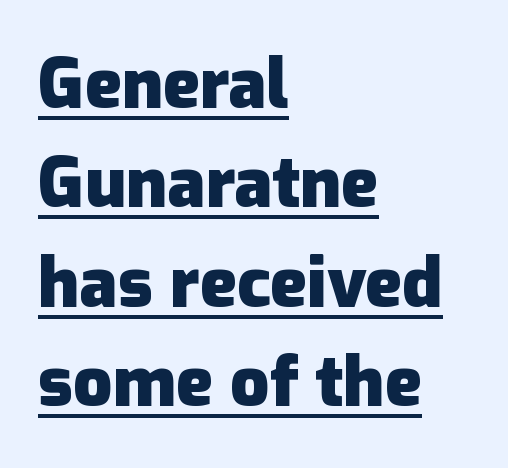
The image shows 69 px heavy sans-serif type, upright; set left-aligned, normal line spacing (1.44x), normal letter spacing, underlined; low stroke contrast and a medium x-height.
